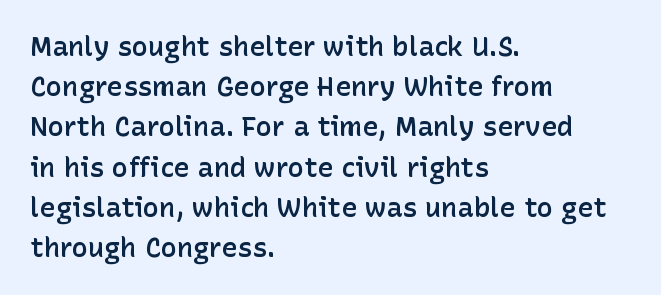
{"italic": "no", "bold": "semi", "underline": "no", "align": "left", "line_spacing": "normal", "line_spacing_ratio": 1.49, "letter_spacing": "normal", "letter_spacing_em": 0.0, "glyph_px": 27}
